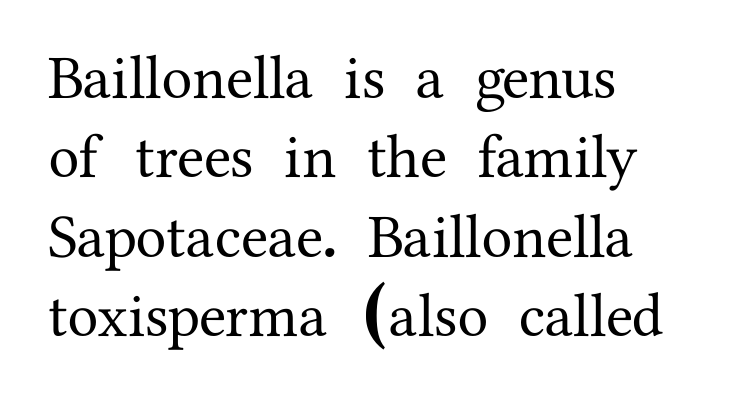
You could call the tracking neutral — neither tight nor loose. The face used here is seriffed, in the tradition of book romans. Is the block centered? No — it sits flush against the left margin. Nope, not italic — everything's standing straight.
